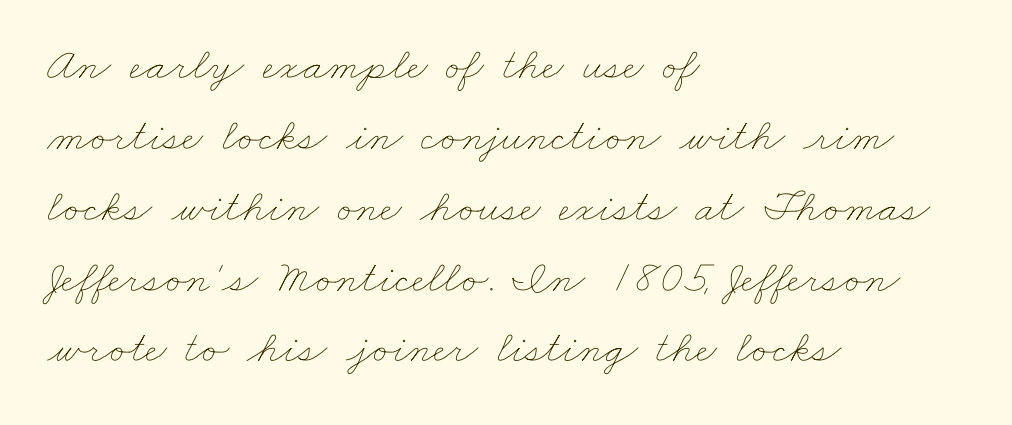
The rendering anchors every line to the left-hand side. Bold? No — there's no thickening of the strokes. Spacing verdict: proportional, widths tailored to each character. Look at the tracking — it's just the regular setting, nothing added.
